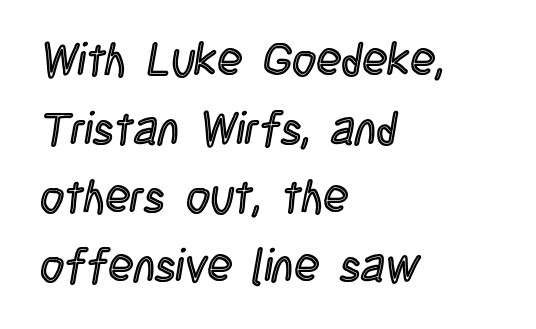
There is no visible air inserted between adjacent glyphs. The ragged edge is on the right, which tells us the setting is flush left. Clear beneath every line of the passage. Spacing verdict: proportional, widths tailored to each character.
